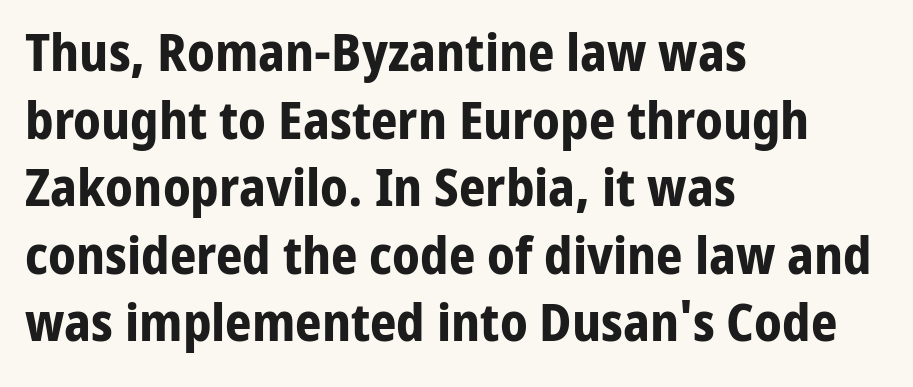
{"serif": "no", "italic": "no", "bold": "yes", "weight": "bold", "width": "normal", "stroke_contrast": "low", "x_height": "medium", "monospaced": "no", "underline": "no", "align": "left", "line_spacing": "normal", "line_spacing_ratio": 1.3, "letter_spacing": "normal", "letter_spacing_em": 0.0, "glyph_px": 52}
